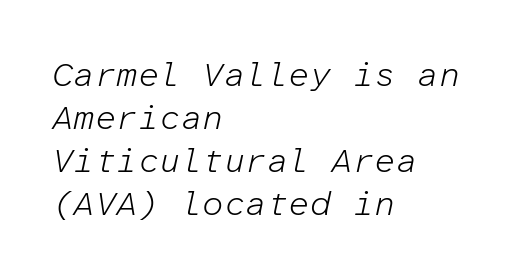
The image shows 34 px light type, italic (leaning right), monospaced; set left-aligned, normal line spacing (1.26x), normal letter spacing, not underlined; low stroke contrast and a medium x-height.
